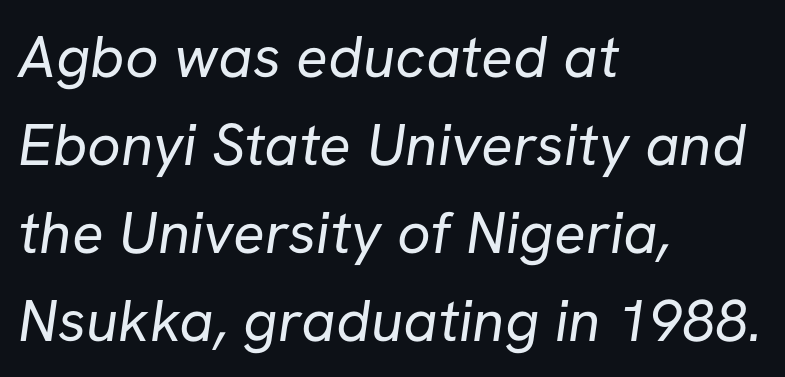
Q: Is the text bold? A: No.
Q: Is the typeface a serif or a sans-serif typeface? A: Sans-serif.
Q: Is the text underlined? A: No.
Q: How is the paragraph aligned? A: Left-aligned.
Q: Is the spacing between letters normal or unusually wide? A: Normal.
Q: Is the spacing between lines tight, normal or loose? A: Normal.
Q: Width (condensed, normal, or wide)? A: Normal.
Q: Stroke contrast? A: Low.
Q: x-height? A: Medium.
Q: Monospaced? A: No.
